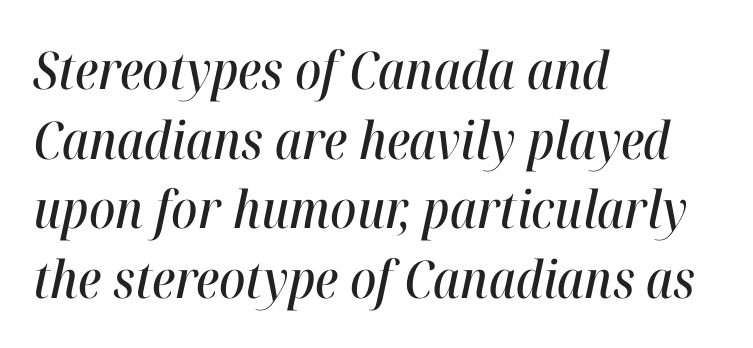
The image shows 52 px condensed type, italic (leaning right); set left-aligned, normal line spacing (1.34x), normal letter spacing, not underlined; high stroke contrast and a medium x-height.
